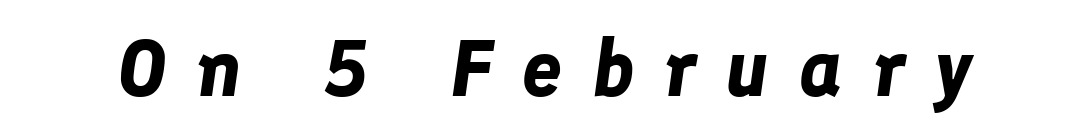
Letter spacing: wide. A typesetter would mark this as italic. A clean baseline with only descenders dipping below it. These lines are rendered in a variable-pitch font. Students, this is bold: see how much ink each stroke carries.
